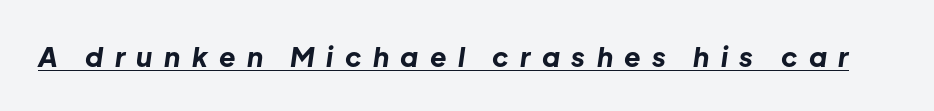
The image shows 27 px bold type, italic (leaning right); set unusually wide letter spacing (+0.42 em), underlined.
